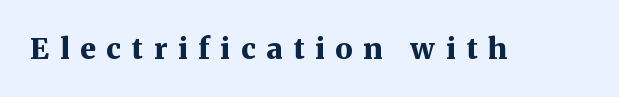
Unmarked baselines from the first word to the last. Little horizontal feet cap the strokes, marking this as serif type. Stroke thickness is high; the sample reads as a true bold. Varying glyph widths throughout — classic text-font behaviour. Style check: upright. The passage shown has open, widely tracked lettering throughout.
